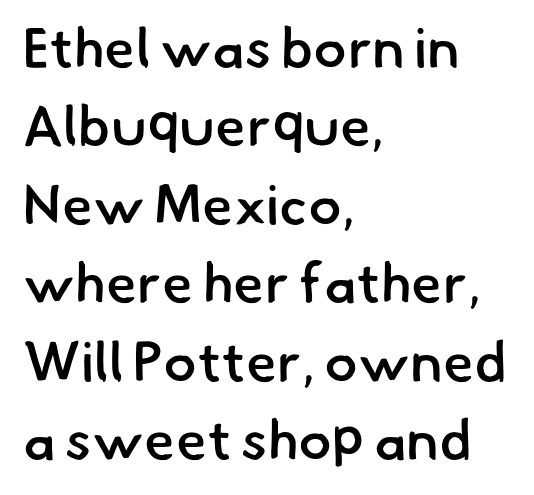
The space beneath each line is pristine and unruled. The text was rendered using a sans face with plain stroke endings. Looks like regular typesetting: each glyph gets only the width it needs. A typesetter would call this leading conventional body-copy spacing. Weight check: semibold — heavier than regular, not quite bold.
